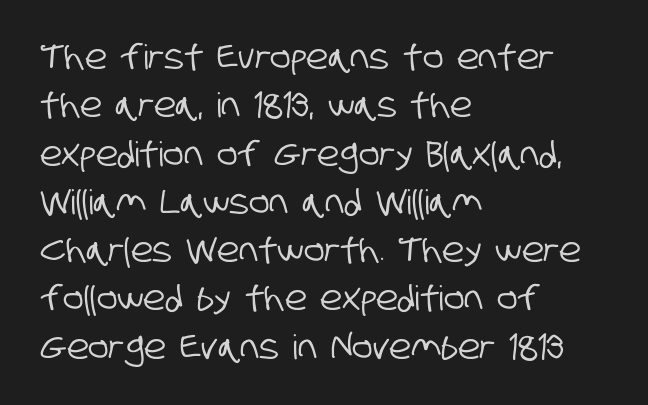
{"serif": "no", "width": "condensed", "stroke_contrast": "low", "x_height": "large", "monospaced": "no", "underline": "no", "align": "left", "line_spacing": "normal", "line_spacing_ratio": 1.42, "letter_spacing": "normal", "letter_spacing_em": 0.0, "glyph_px": 34}
